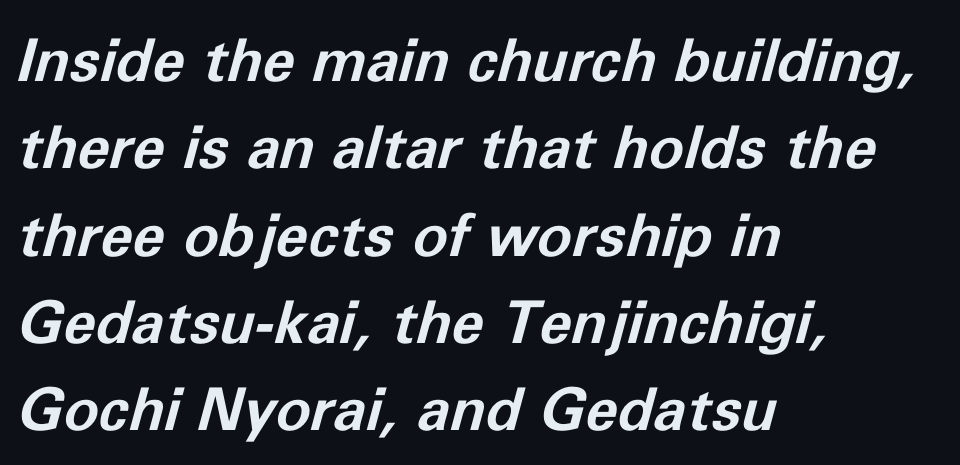
The image shows 59 px bold type, italic (leaning right); set left-aligned, normal line spacing (1.48x), normal letter spacing, not underlined; low stroke contrast and a medium x-height.
